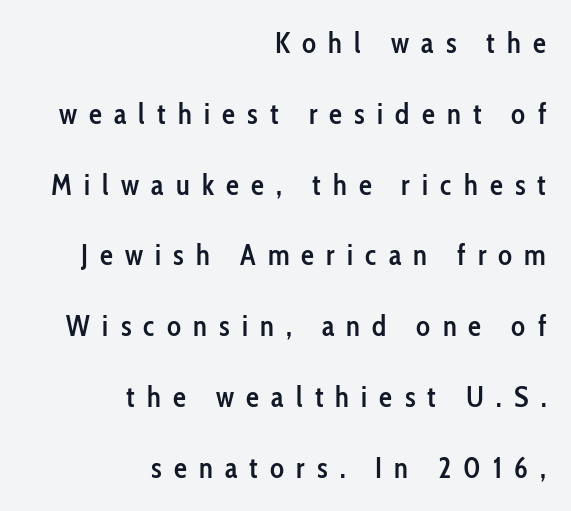
Q: Is the text bold? A: Semi-bold.
Q: Is the text italic (slanted)? A: No, it is upright.
Q: Is the typeface a serif or a sans-serif typeface? A: Sans-serif.
Q: Is the text underlined? A: No.
Q: How is the paragraph aligned? A: Right-aligned.
Q: Is the spacing between letters normal or unusually wide? A: Unusually wide.
Q: Is the spacing between lines tight, normal or loose? A: Loose.
Q: Width (condensed, normal, or wide)? A: Condensed.
Q: Stroke contrast? A: Low.
Q: x-height? A: Medium.
Q: Monospaced? A: No.
